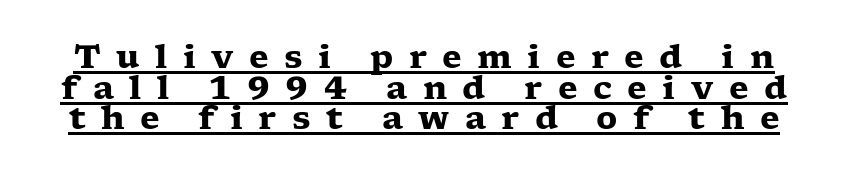
The image shows 32 px heavy, wide serif type, upright; set tight line spacing (0.96x), unusually wide letter spacing (+0.48 em), underlined; low stroke contrast and a medium x-height.
